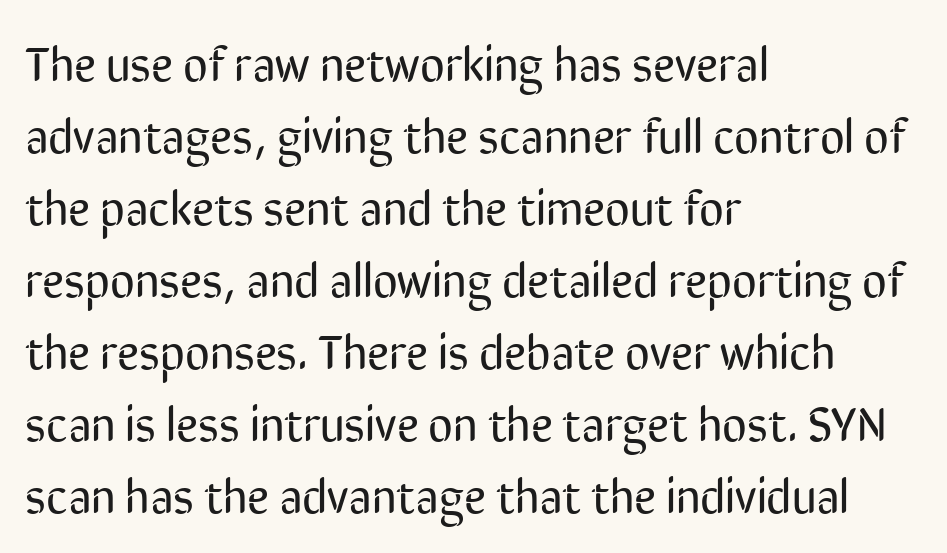
Q: Is the text bold? A: No.
Q: Is the text italic (slanted)? A: No, it is upright.
Q: Is the typeface a serif or a sans-serif typeface? A: Sans-serif.
Q: Is the text underlined? A: No.
Q: How is the paragraph aligned? A: Left-aligned.
Q: Is the spacing between letters normal or unusually wide? A: Normal.
Q: Is the spacing between lines tight, normal or loose? A: Normal.
Q: Width (condensed, normal, or wide)? A: Condensed.
Q: Stroke contrast? A: Low.
Q: x-height? A: Medium.
Q: Monospaced? A: No.
